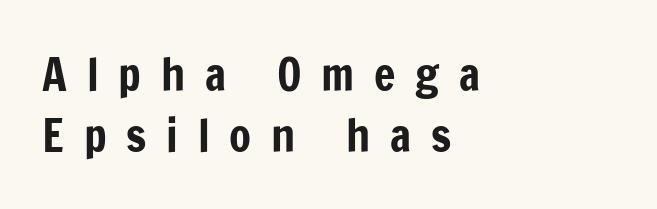
The image shows 45 px condensed sans-serif type, upright; set left-aligned, normal line spacing (1.35x), unusually wide letter spacing (+0.44 em), not underlined; low stroke contrast and a medium x-height.
